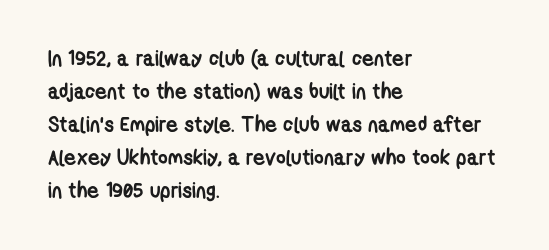
{"bold": "yes", "underline": "no", "align": "left", "line_spacing": "normal", "line_spacing_ratio": 1.57, "letter_spacing": "normal", "letter_spacing_em": 0.0, "glyph_px": 21}
